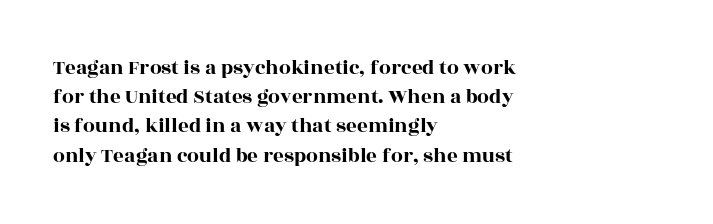
Each word holds together tightly as a unit, with standard inter-letter gaps. Left-aligned paragraph, ragged on the right. The vertical gap from one line to the next is medium. Nope, not italic — everything's standing straight. Check the space under the baseline: it is left empty.
